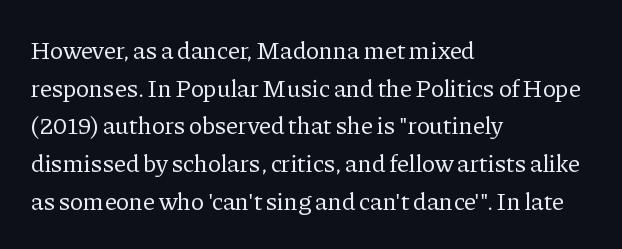
The image shows 25 px text type, upright; set left-aligned, normal line spacing (1.51x), normal letter spacing, not underlined.
